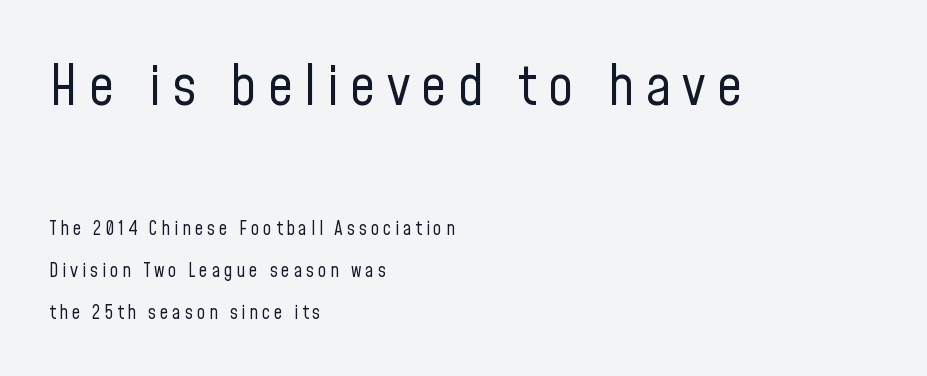
Look at the bottom of the vertical strokes: they stop flat, with no serifs. Character widths vary here, with narrow letters taking less room than wide ones. These two chunks differ in scale, with the top chunk taking the larger measure. The font is comparable to plain body text, perhaps lighter.
